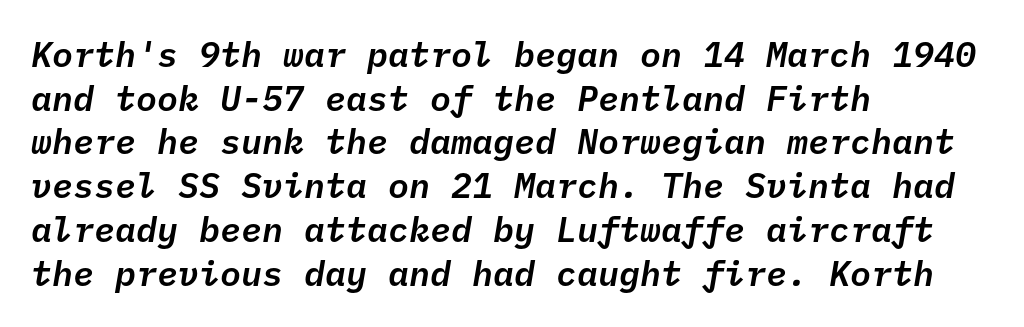
A typesetter would mark this as italic. A classic flush-left, rag-right setting is used for this passage. Is this a fixed-width face? Yes — each glyph sits in an identical cell. What's the leading like? Ordinary, nothing unusual. Clear beneath every line of the passage.
